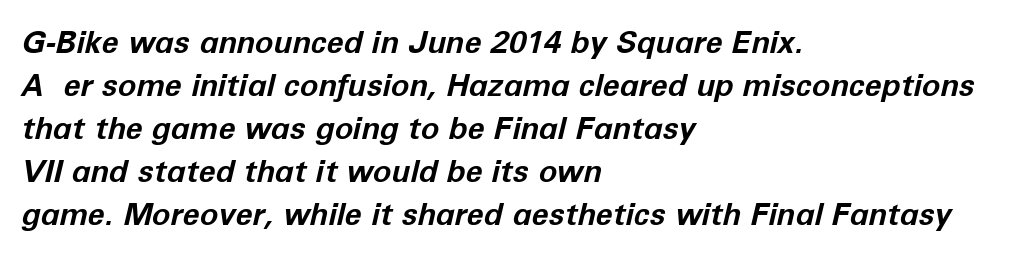
Every character sits at an angle, as italics do. The type is set solid horizontally, with unmodified tracking. Proportional: the letters do not fall into vertical columns. This sample keeps an unexceptional amount of space between lines. Short and long lines alike share a common starting point at left.
